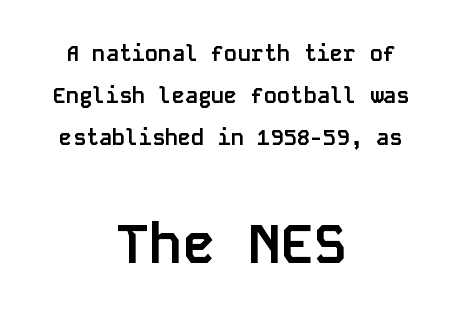
Q: Is the text bold? A: Yes.
Q: Is the text italic (slanted)? A: No, it is upright.
Q: Is the typeface a serif or a sans-serif typeface? A: Sans-serif.
Q: Is the text underlined? A: No.
Q: How is the paragraph aligned? A: Centered.
Q: Is the spacing between letters normal or unusually wide? A: Normal.
Q: Is the spacing between lines tight, normal or loose? A: Loose.
Q: Which block of text is set in a larger size, the first (top) or the second (bottom)? A: The second (bottom) one.
Q: Width (condensed, normal, or wide)? A: Normal.
Q: Stroke contrast? A: Low.
Q: x-height? A: Large.
Q: Monospaced? A: Yes.
